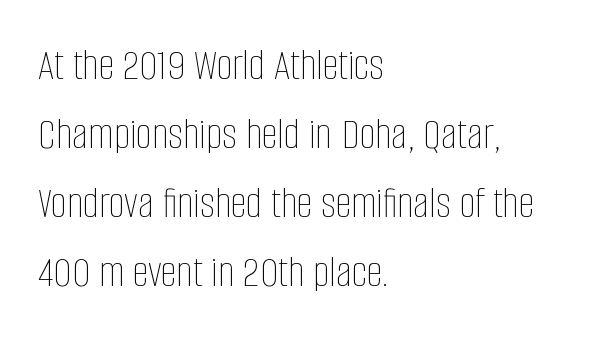
Q: Is the text bold? A: No.
Q: Is the text italic (slanted)? A: No, it is upright.
Q: Is the text underlined? A: No.
Q: How is the paragraph aligned? A: Left-aligned.
Q: Is the spacing between letters normal or unusually wide? A: Normal.
Q: Is the spacing between lines tight, normal or loose? A: Normal.
Q: Width (condensed, normal, or wide)? A: Condensed.
Q: Stroke contrast? A: Low.
Q: x-height? A: Large.
Q: Monospaced? A: No.
